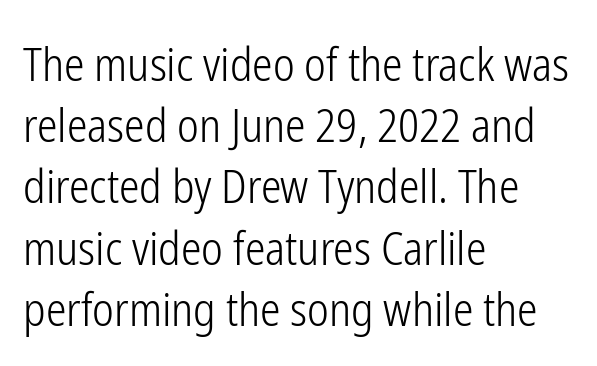
The image shows 46 px light, condensed sans-serif type, upright; set left-aligned, normal line spacing (1.33x), normal letter spacing, not underlined; low stroke contrast and a medium x-height.
